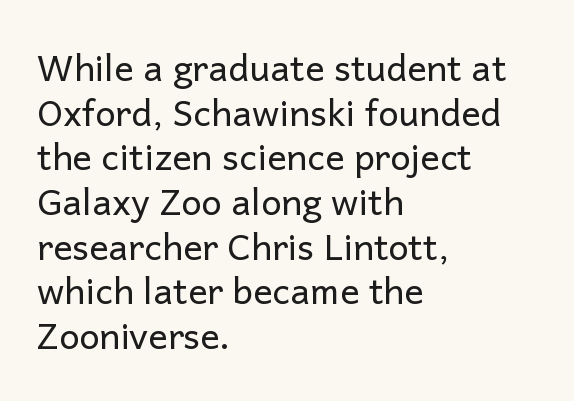
{"serif": "no", "italic": "no", "bold": "no", "weight": "regular", "width": "normal", "stroke_contrast": "low", "x_height": "medium", "monospaced": "no", "underline": "no", "align": "left", "line_spacing_ratio": 1.24, "letter_spacing": "normal", "letter_spacing_em": 0.0, "glyph_px": 36}
